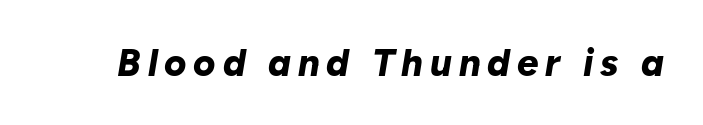
The image shows 38 px bold type, italic (leaning right); set not underlined; low stroke contrast and a medium x-height.
